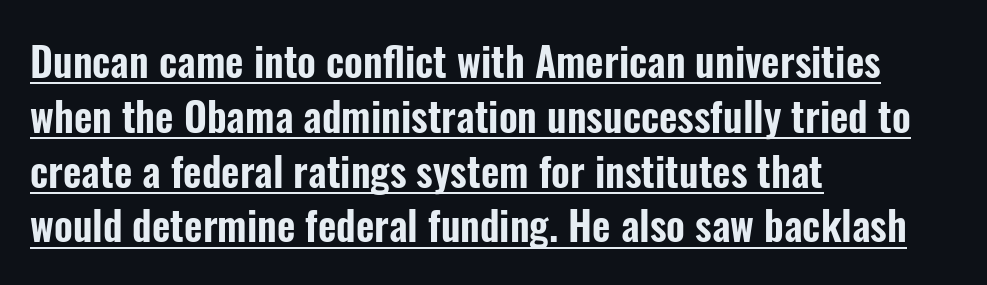
{"serif": "no", "italic": "no", "width": "condensed", "stroke_contrast": "low", "x_height": "medium", "monospaced": "no", "underline": "yes", "align": "left", "line_spacing": "normal", "line_spacing_ratio": 1.37, "letter_spacing": "normal", "letter_spacing_em": 0.0, "glyph_px": 40}
